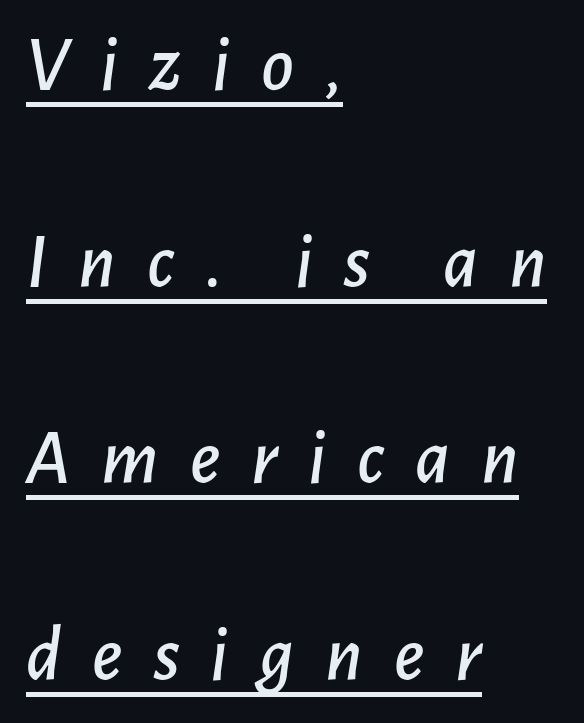
Each letter keeps its own natural width here, so spacing adapts to shape. All the whitespace from short lines collects on the right. A continuous stroke trails under the words, as in a hyperlink. What stands out about the letter spacing? Its width — letters are far apart. Whoever set this chose breathing room over compactness in the vertical rhythm.
